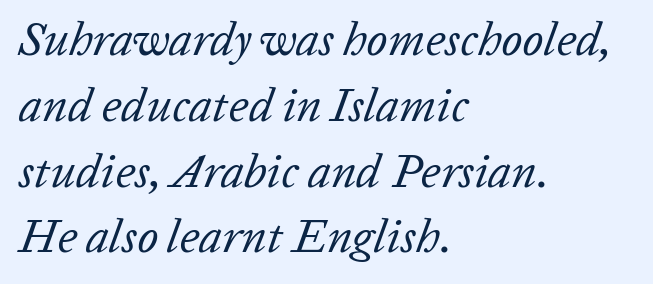
Q: Is the text bold? A: No.
Q: Is the text italic (slanted)? A: Yes, it leans right by about 20 degrees.
Q: Is the text underlined? A: No.
Q: How is the paragraph aligned? A: Left-aligned.
Q: Is the spacing between letters normal or unusually wide? A: Normal.
Q: Is the spacing between lines tight, normal or loose? A: Normal.
Q: Width (condensed, normal, or wide)? A: Normal.
Q: Stroke contrast? A: Low.
Q: x-height? A: Medium.
Q: Monospaced? A: No.
